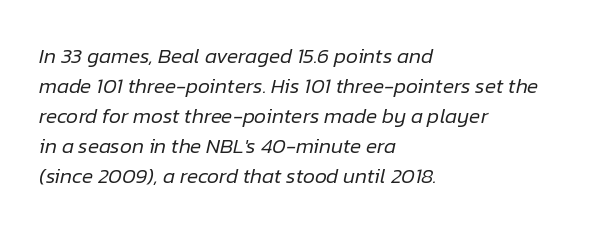
One glance says typical: line gaps are just what's usual. Each stroke keeps to a modest, everyday thickness or less. Layout note: lines flush left. The zone under the glyphs is completely vacant. This is oblique type, the kind used for emphasis or titles. These lines keep a tight, regular rhythm from letter to letter.
